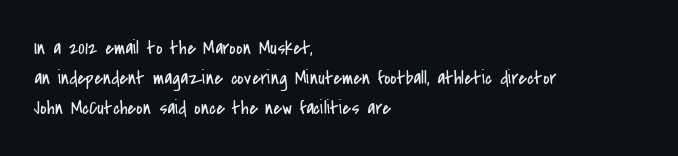
{"italic": "no", "bold": "no", "underline": "no", "align": "left", "line_spacing": "normal", "line_spacing_ratio": 1.5, "letter_spacing": "normal", "letter_spacing_em": 0.0, "glyph_px": 20}
